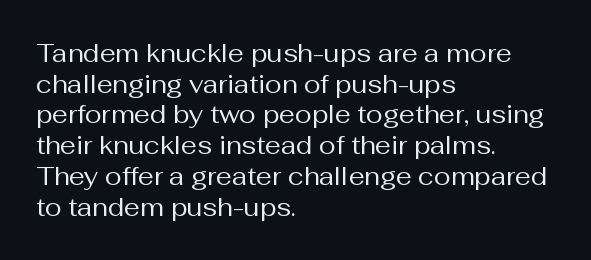
The letters look calm and open, with moderate or lighter stems. Descenders are the only things crossing below the line. Left-aligned paragraph, ragged on the right. Short note: letters normally spaced.
